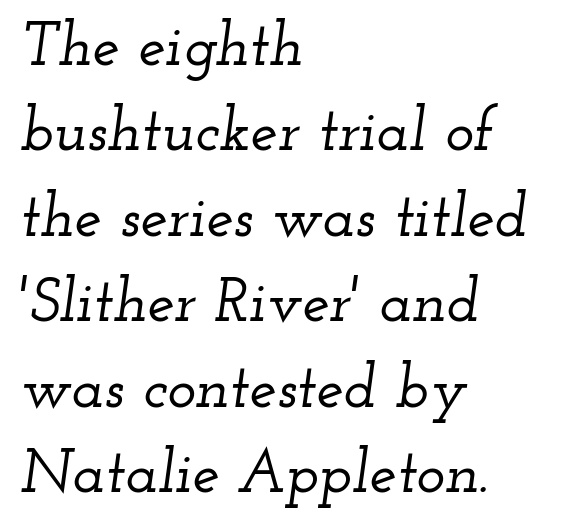
{"serif": "yes", "italic": "yes", "lean": "right", "slant_degrees": 12, "width": "wide", "stroke_contrast": "low", "x_height": "small", "monospaced": "no", "underline": "no", "align": "left", "line_spacing": "normal", "line_spacing_ratio": 1.4, "letter_spacing": "normal", "letter_spacing_em": 0.0, "glyph_px": 61}
